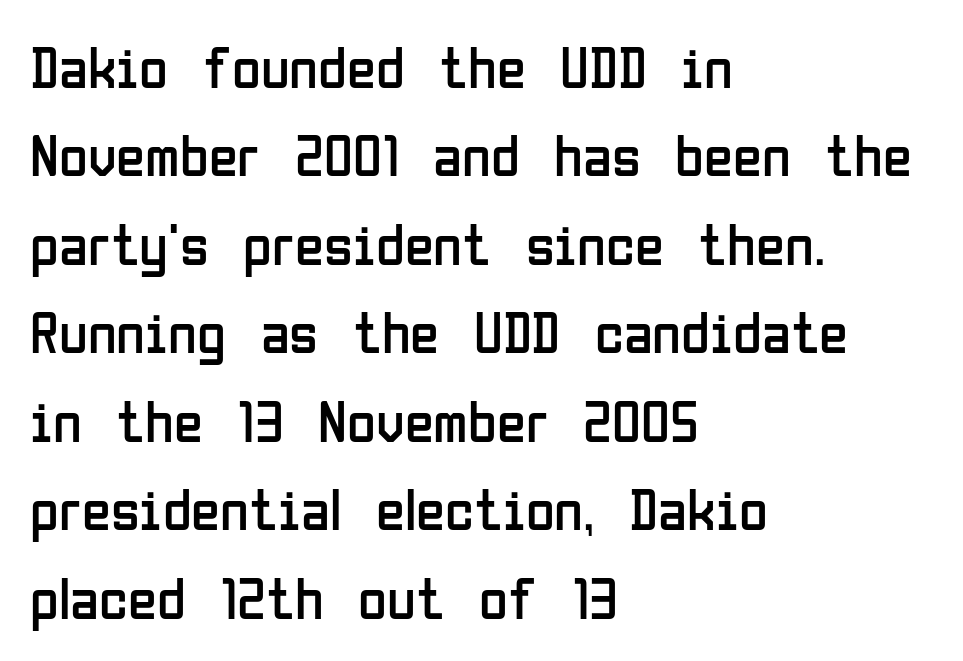
The image shows 59 px regular-weight, condensed sans-serif type, upright; set left-aligned, normal line spacing (1.5x), normal letter spacing, not underlined; low stroke contrast and a medium x-height.
